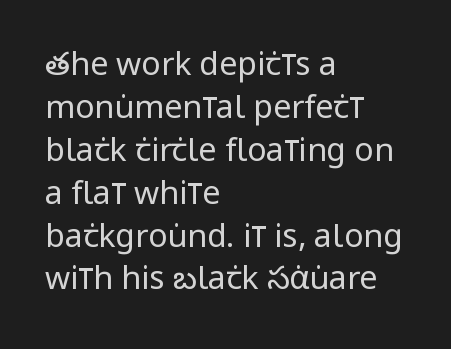
Q: Is the text bold? A: No.
Q: Is the text italic (slanted)? A: No, it is upright.
Q: Is the typeface a serif or a sans-serif typeface? A: Sans-serif.
Q: Is the text underlined? A: No.
Q: How is the paragraph aligned? A: Left-aligned.
Q: Is the spacing between letters normal or unusually wide? A: Normal.
Q: Is the spacing between lines tight, normal or loose? A: Normal.
Q: Width (condensed, normal, or wide)? A: Condensed.
Q: Stroke contrast? A: Low.
Q: x-height? A: Large.
Q: Monospaced? A: No.
